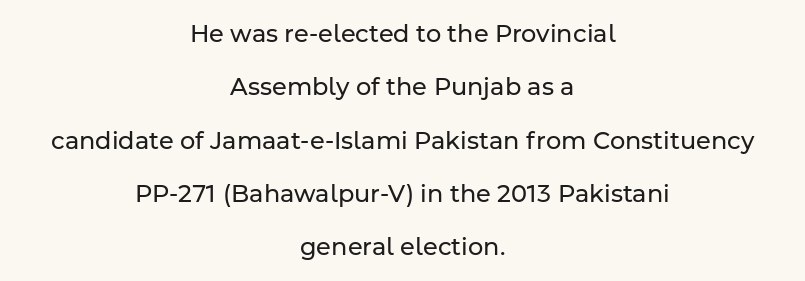
Unbolded letterforms with no extra heft. Horizontal alignment here is central, giving a formal, balanced look. The letters stand straight up with perfectly vertical stems. The rendering keeps characters at their native spacing. These lines stand farther apart than default settings would place them. Check under the words: just untouched page.
